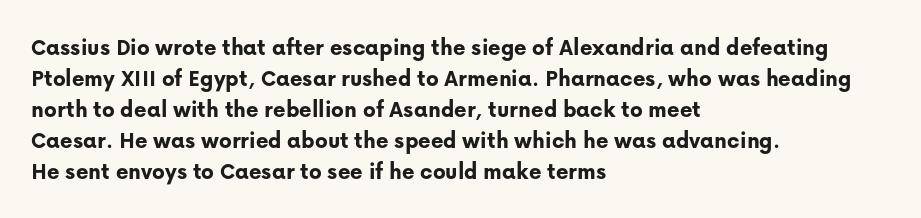
{"italic": "no", "bold": "yes", "underline": "no", "align": "left", "line_spacing": "normal", "line_spacing_ratio": 1.29, "letter_spacing": "normal", "letter_spacing_em": 0.0, "glyph_px": 24}
